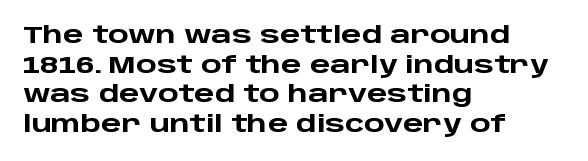
{"italic": "no", "bold": "yes", "underline": "no", "align": "left", "line_spacing_ratio": 1.23, "letter_spacing": "normal", "letter_spacing_em": 0.0, "glyph_px": 24}
